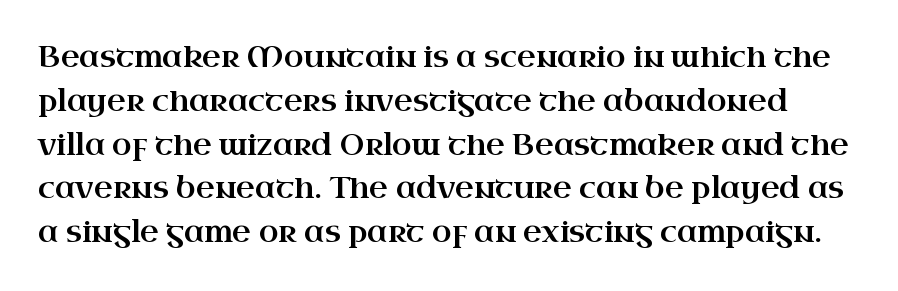
{"serif": "yes", "italic": "no", "width": "wide", "stroke_contrast": "high", "x_height": "small", "monospaced": "no", "underline": "no", "line_spacing": "normal", "line_spacing_ratio": 1.51, "letter_spacing": "normal", "letter_spacing_em": 0.0, "glyph_px": 29}
